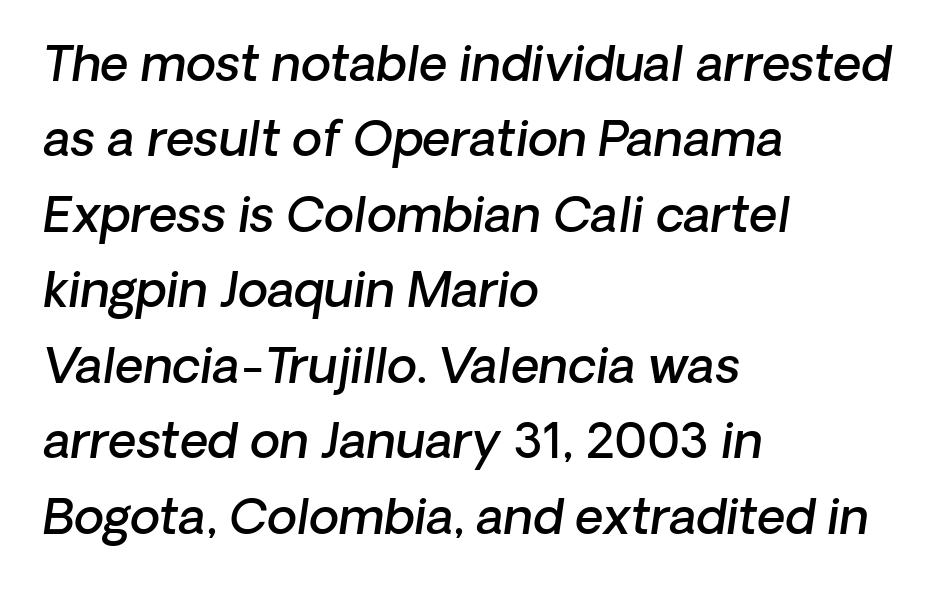
The image shows 49 px semibold type, italic (leaning right); set left-aligned, normal line spacing (1.54x), normal letter spacing, not underlined; low stroke contrast and a medium x-height.
